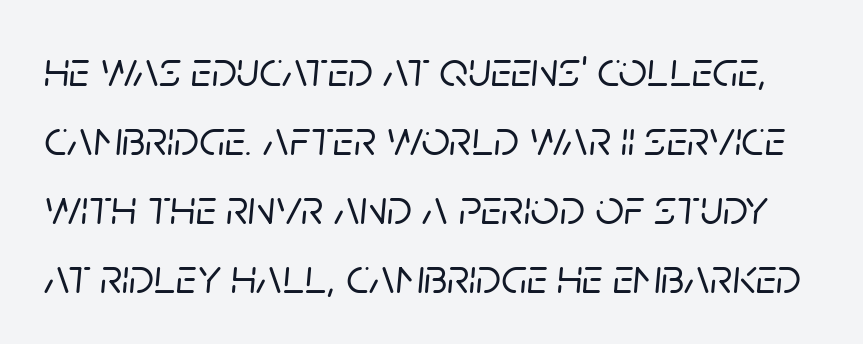
The image shows 50 px text type, italic (leaning right); set normal line spacing (1.38x), normal letter spacing, not underlined; low stroke contrast and a large x-height.
